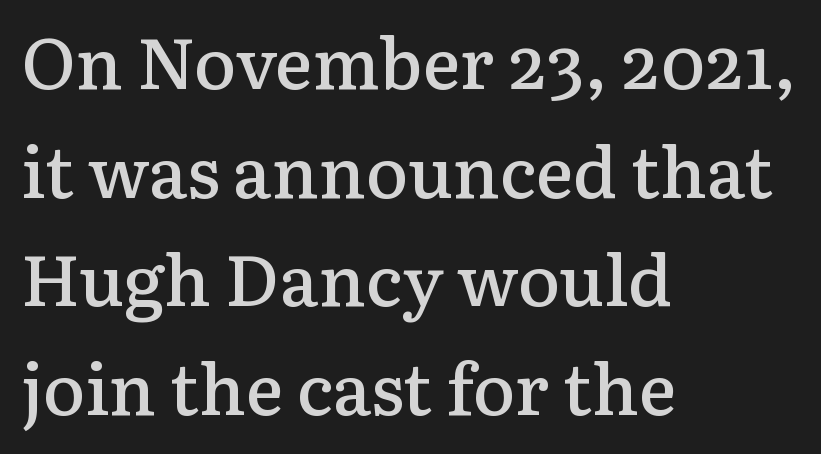
Q: Is the text bold? A: Semi-bold.
Q: Is the text italic (slanted)? A: No, it is upright.
Q: Is the typeface a serif or a sans-serif typeface? A: Serif.
Q: Is the text underlined? A: No.
Q: How is the paragraph aligned? A: Left-aligned.
Q: Is the spacing between letters normal or unusually wide? A: Normal.
Q: Is the spacing between lines tight, normal or loose? A: Normal.
Q: Width (condensed, normal, or wide)? A: Normal.
Q: Stroke contrast? A: Low.
Q: x-height? A: Medium.
Q: Monospaced? A: No.
